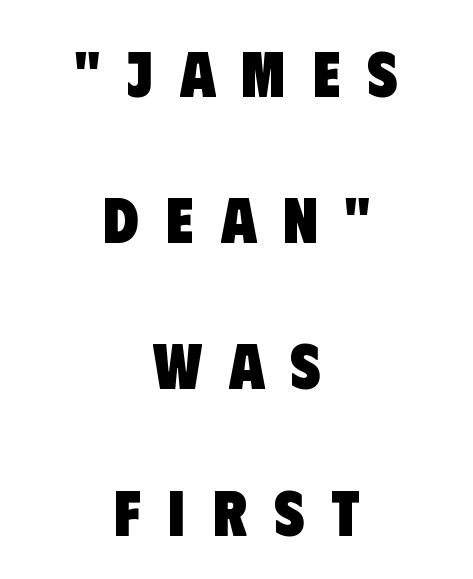
{"serif": "no", "bold": "yes", "weight": "heavy", "width": "condensed", "stroke_contrast": "low", "x_height": "large", "monospaced": "no", "underline": "no", "align": "center", "line_spacing": "loose", "line_spacing_ratio": 2.25, "letter_spacing": "wide", "letter_spacing_em": 0.41, "glyph_px": 65}
